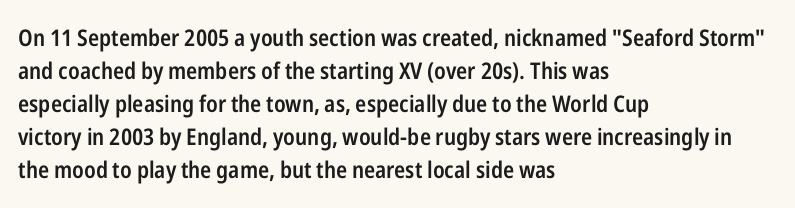
{"italic": "no", "bold": "semi", "underline": "no", "align": "left", "line_spacing": "normal", "line_spacing_ratio": 1.44, "letter_spacing": "normal", "letter_spacing_em": 0.0, "glyph_px": 23}
